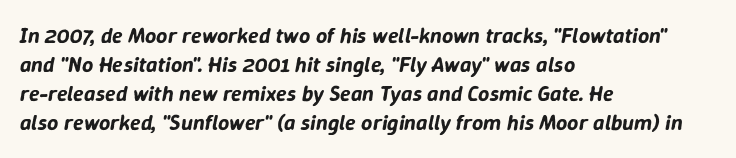
Q: Is the text italic (slanted)? A: Yes, it leans right by about 9 degrees.
Q: Is the text underlined? A: No.
Q: How is the paragraph aligned? A: Left-aligned.
Q: Is the spacing between letters normal or unusually wide? A: Normal.
Q: Is the spacing between lines tight, normal or loose? A: Normal.
